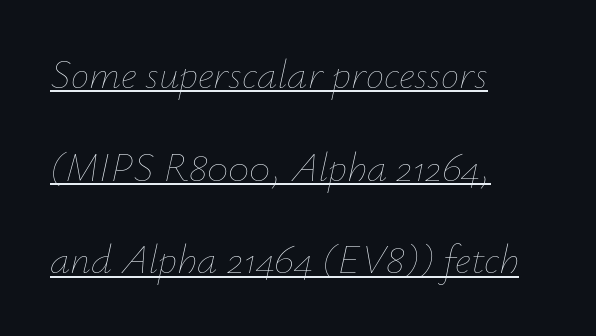
Q: Is the text bold? A: No.
Q: Is the text italic (slanted)? A: Yes, it leans right by about 12 degrees.
Q: Is the text underlined? A: Yes.
Q: How is the paragraph aligned? A: Left-aligned.
Q: Is the spacing between letters normal or unusually wide? A: Normal.
Q: Is the spacing between lines tight, normal or loose? A: Loose.
Q: Width (condensed, normal, or wide)? A: Normal.
Q: Stroke contrast? A: Low.
Q: x-height? A: Small.
Q: Monospaced? A: No.
